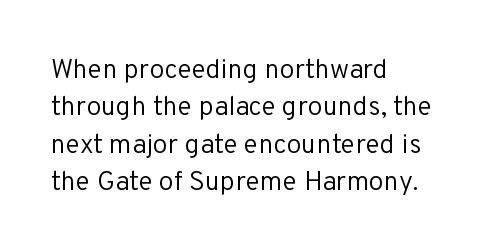
Q: Is the text bold? A: No.
Q: Is the text italic (slanted)? A: No, it is upright.
Q: Is the text underlined? A: No.
Q: How is the paragraph aligned? A: Left-aligned.
Q: Is the spacing between letters normal or unusually wide? A: Normal.
Q: Is the spacing between lines tight, normal or loose? A: Normal.
